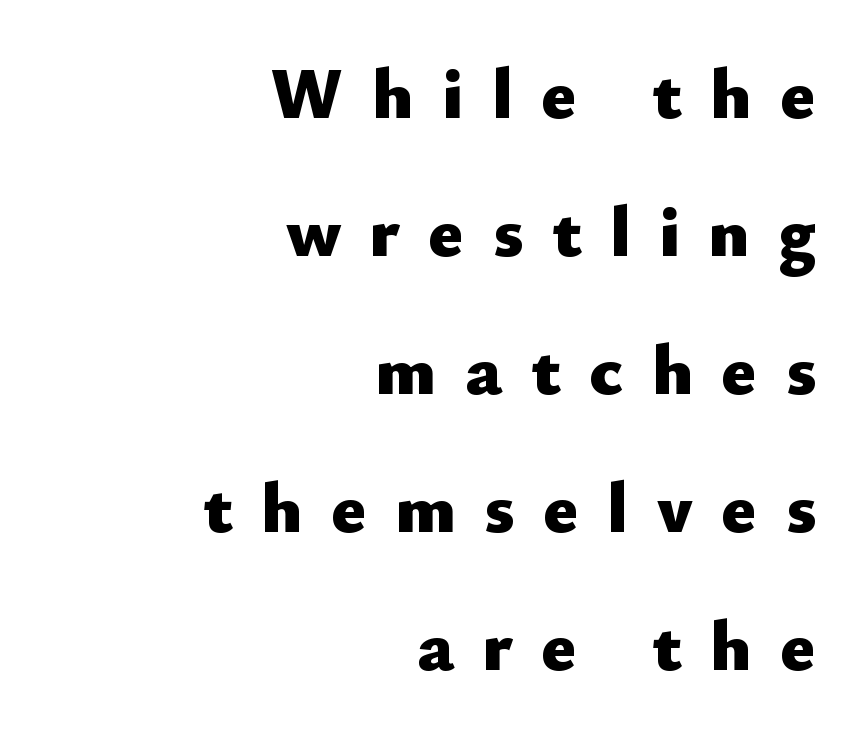
The image shows 73 px heavy sans-serif type, upright; set right-aligned, line spacing 1.89x, unusually wide letter spacing (+0.39 em), not underlined; low stroke contrast and a small x-height.
